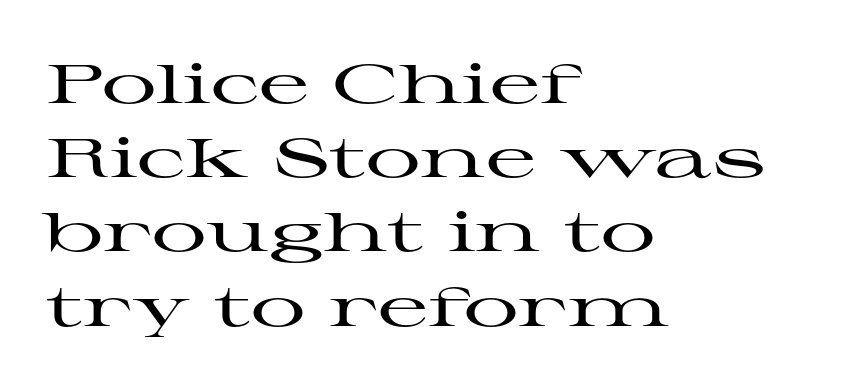
{"serif": "yes", "italic": "no", "width": "wide", "stroke_contrast": "high", "x_height": "medium", "monospaced": "no", "underline": "no", "align": "left", "line_spacing": "normal", "line_spacing_ratio": 1.35, "letter_spacing": "normal", "letter_spacing_em": 0.0, "glyph_px": 55}
